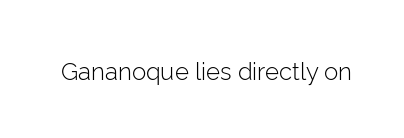
{"italic": "no", "bold": "no", "underline": "no", "letter_spacing": "normal", "letter_spacing_em": 0.0, "glyph_px": 24}
